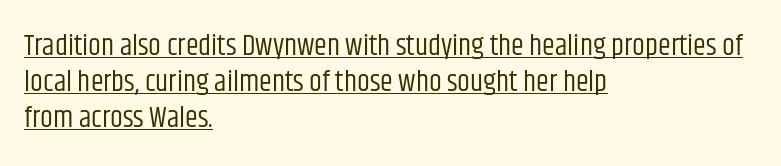
{"serif": "no", "italic": "no", "bold": "no", "weight": "regular", "width": "condensed", "stroke_contrast": "low", "x_height": "large", "monospaced": "no", "underline": "yes", "align": "left", "line_spacing": "normal", "line_spacing_ratio": 1.25, "letter_spacing": "normal", "letter_spacing_em": 0.0, "glyph_px": 29}
